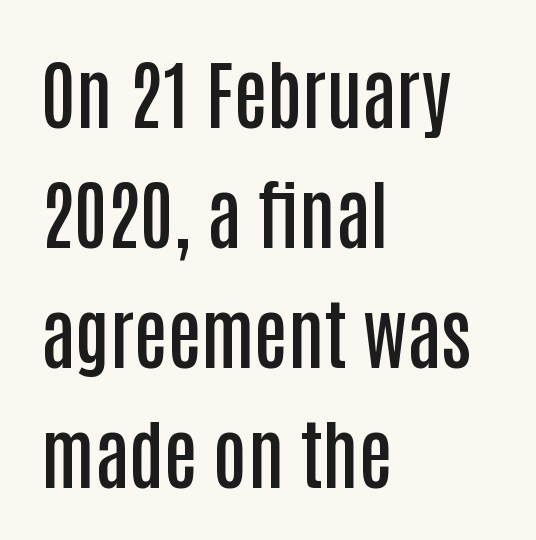
The image shows 75 px semibold, condensed sans-serif type, upright; set left-aligned, normal line spacing (1.6x), normal letter spacing, not underlined; low stroke contrast and a large x-height.
